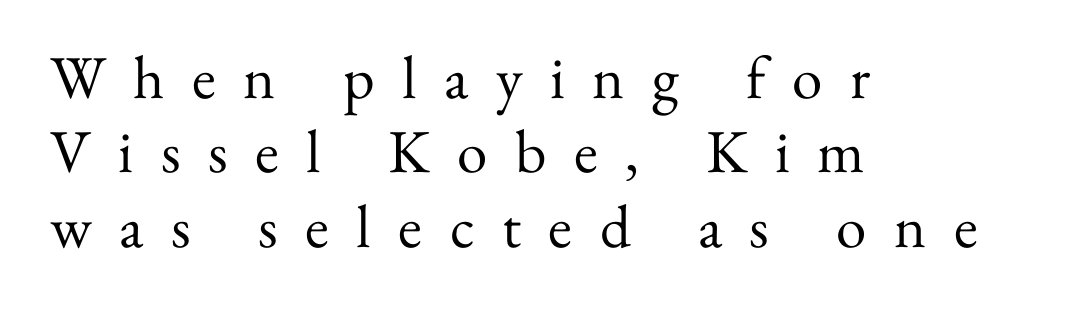
Q: Is the text bold? A: No.
Q: Is the text italic (slanted)? A: No, it is upright.
Q: Is the typeface a serif or a sans-serif typeface? A: Serif.
Q: Is the text underlined? A: No.
Q: How is the paragraph aligned? A: Left-aligned.
Q: Is the spacing between letters normal or unusually wide? A: Unusually wide.
Q: Width (condensed, normal, or wide)? A: Normal.
Q: Stroke contrast? A: Medium.
Q: x-height? A: Small.
Q: Monospaced? A: No.
